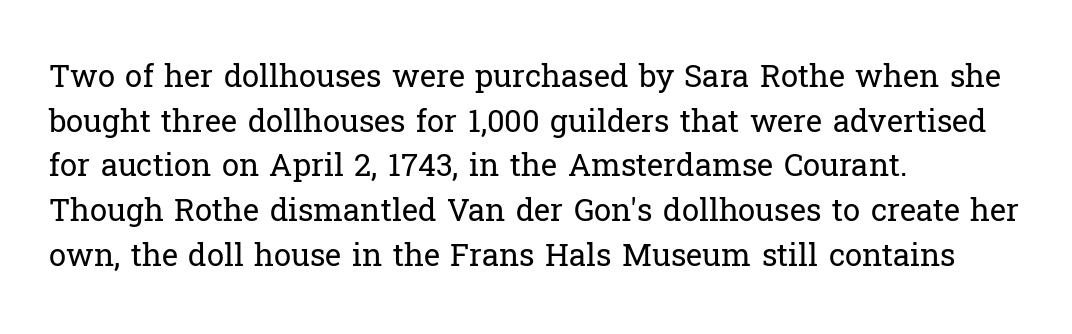
Q: Is the text bold? A: No.
Q: Is the text italic (slanted)? A: No, it is upright.
Q: Is the typeface a serif or a sans-serif typeface? A: Serif.
Q: Is the text underlined? A: No.
Q: How is the paragraph aligned? A: Left-aligned.
Q: Is the spacing between letters normal or unusually wide? A: Normal.
Q: Is the spacing between lines tight, normal or loose? A: Normal.
Q: Width (condensed, normal, or wide)? A: Normal.
Q: Stroke contrast? A: Low.
Q: x-height? A: Medium.
Q: Monospaced? A: No.
